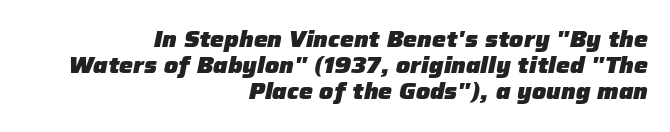
Italic? Definitely — the glyphs are oblique. Characters follow at the spacing the type designer built in. The passage shown is not underscored anywhere. Caption: multi-line text, flush right, ragged left. Set as a true bold cut, around the 700 mark.
